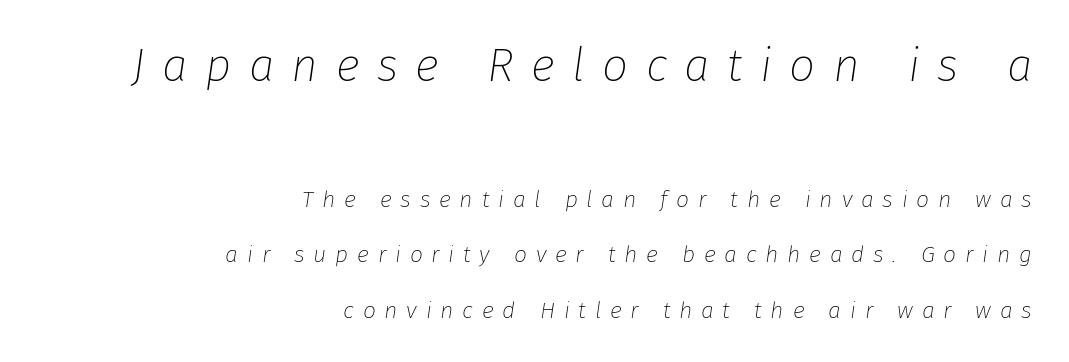
{"italic": "yes", "lean": "right", "slant_degrees": 8, "bold": "no", "weight": "thin", "width": "normal", "stroke_contrast": "low", "x_height": "medium", "monospaced": "no", "underline": "no", "align": "right", "line_spacing": "loose", "line_spacing_ratio": 2.41, "letter_spacing": "wide", "letter_spacing_em": 0.38, "larger_block": "first", "size_ratio": 2.0, "glyph_px": 46}
